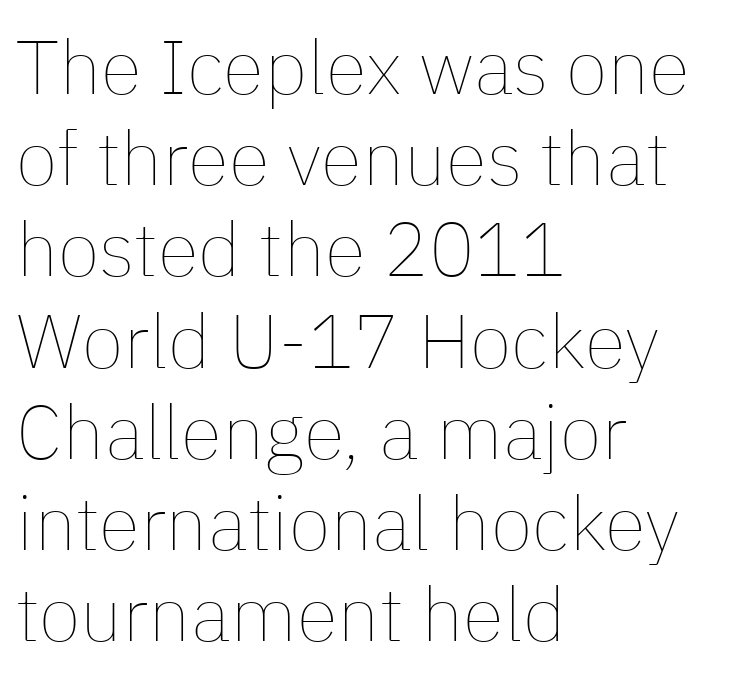
Weight: in the light-to-regular range. Unlike italic type, these characters show no tilt at all. A bare baseline throughout the passage. Note the varied advance widths — an 'i' is clearly narrower than an 'm'. Does the copy run flush right? No — it runs flush left.
